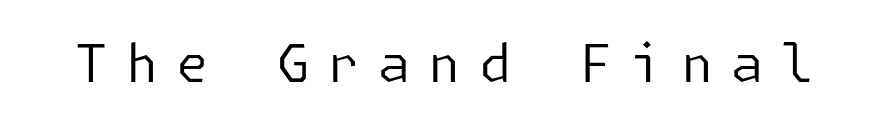
{"serif": "no", "italic": "no", "bold": "no", "weight": "regular", "width": "normal", "stroke_contrast": "low", "x_height": "medium", "underline": "no", "letter_spacing": "wide", "letter_spacing_em": 0.35, "glyph_px": 52}
